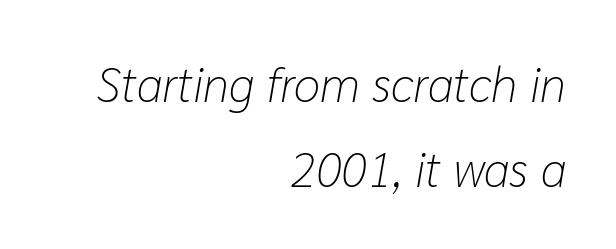
Each letter keeps its own natural width here, so spacing adapts to shape. No letter is thick-stroked: the sample isn't bold. The paragraph shown leans on its right margin. Italic: yes, the glyphs are oblique. Words float on clear page, feet unadorned.
